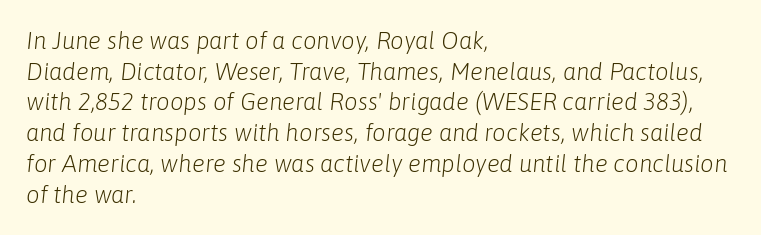
The foot of each line stays bare and open. A student would call this left alignment; a typographer would say flush left, rag right. The passage shown is not bold in any degree. A typesetter would call this leading conventional body-copy spacing. The gaps between neighbouring characters are ordinary and unremarkable. Slant detected: the letters are inclined.
